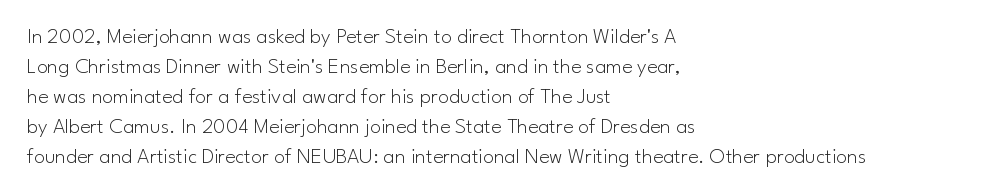
Reading down the column, the eye jumps a familiar distance to each next line. Left-aligned paragraph, ragged on the right. Check under the words: just untouched page. Nope, not italic — everything's standing straight.
